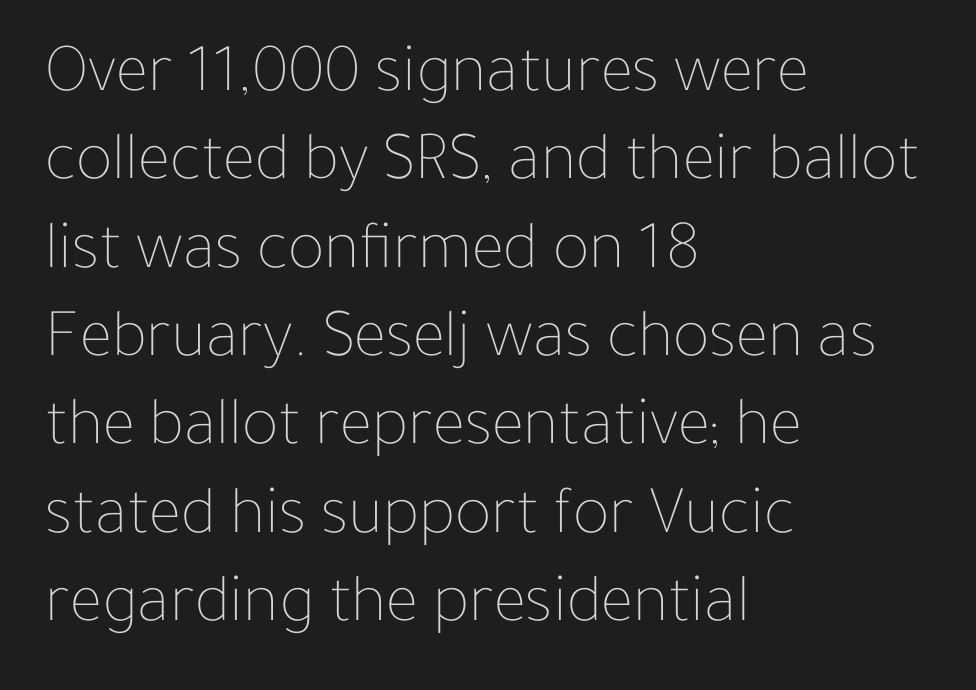
The image shows 69 px thin type, upright; set left-aligned, normal line spacing (1.28x), normal letter spacing, not underlined; low stroke contrast and a medium x-height.
